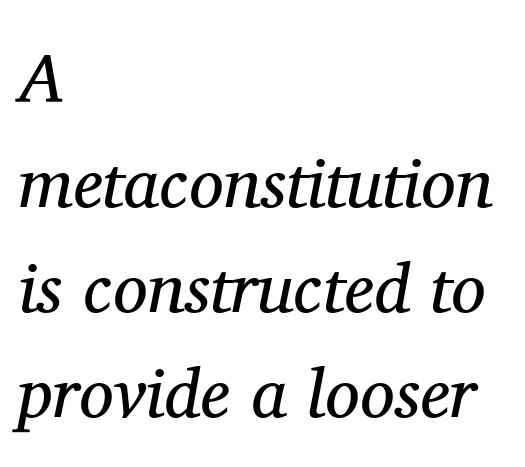
{"serif": "yes", "italic": "yes", "lean": "right", "slant_degrees": 11, "bold": "no", "weight": "regular", "width": "normal", "stroke_contrast": "medium", "x_height": "medium", "monospaced": "no", "underline": "no", "align": "left", "line_spacing": "normal", "line_spacing_ratio": 1.52, "letter_spacing": "normal", "letter_spacing_em": 0.0, "glyph_px": 69}
